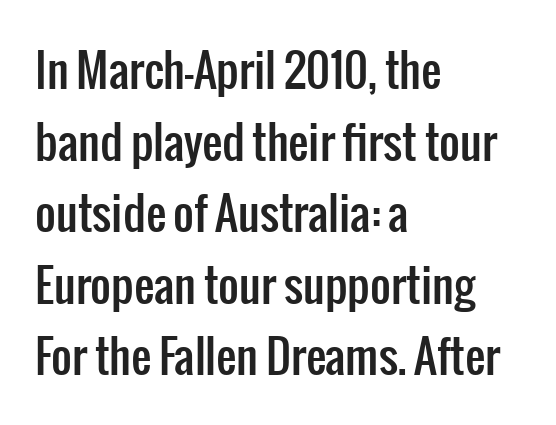
The image shows 45 px condensed sans-serif type, upright; set left-aligned, normal line spacing (1.59x), normal letter spacing, not underlined; low stroke contrast and a medium x-height.
